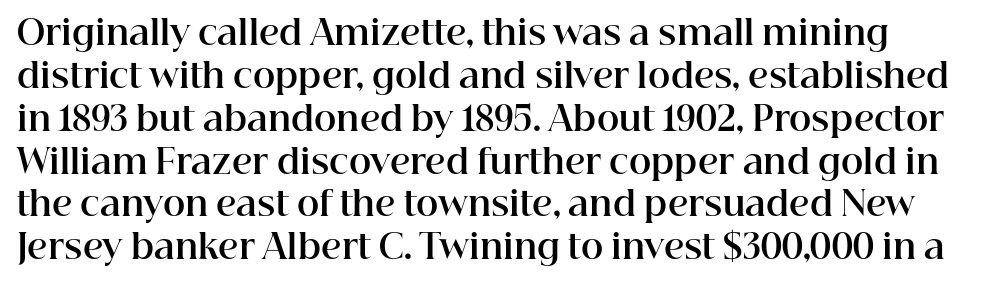
The image shows 34 px bold serif type, upright; set normal line spacing (1.26x), normal letter spacing, not underlined; high stroke contrast and a medium x-height.
